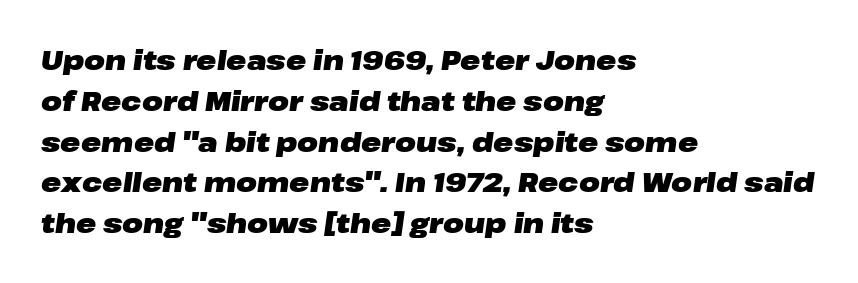
The image shows 27 px bold type, italic (leaning right); set left-aligned, normal line spacing (1.51x), normal letter spacing, not underlined.
